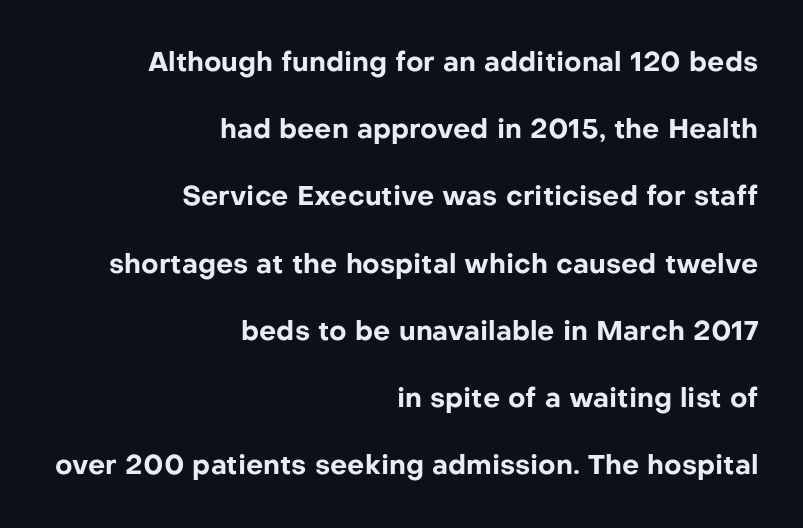
Letters rest on an invisible, unmarked baseline. Inter-character spacing is left at the font's built-in metrics. A great deal of white space separates one row of letters from the next. A typesetter would mark this as roman, not italic. The lines in this sample share a right terminus and differ only in where they begin. This is heavy type, rendered in bold.
